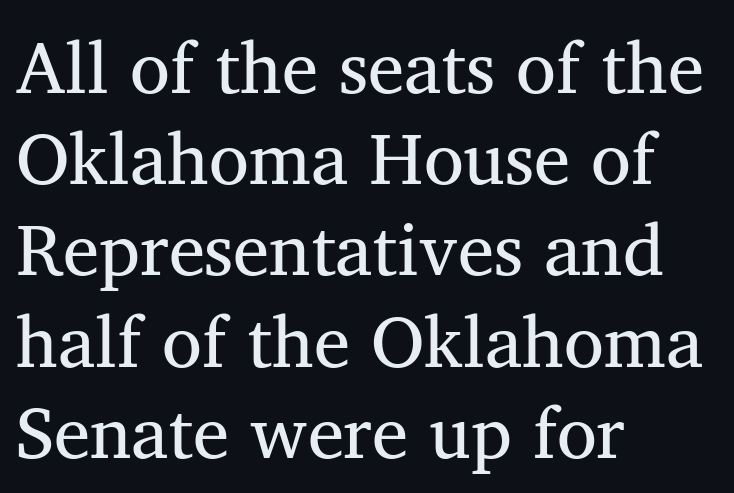
Character widths vary here, with narrow letters taking less room than wide ones. In CSS terms this would be text-align: left. Bold? No — there's no thickening of the strokes. The passage shown is not underscored anywhere.
